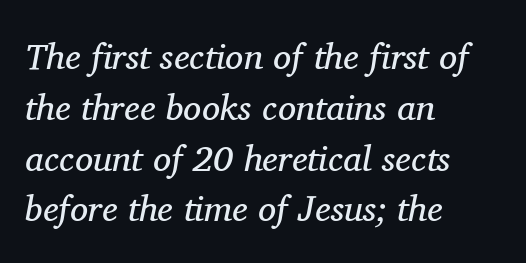
The vertical gap from one line to the next is medium. Unmarked baselines from the first word to the last. The line texture is even and compact thanks to regular tracking. Notice how the stems are inclined rather than vertical — that's the hallmark of italics.
